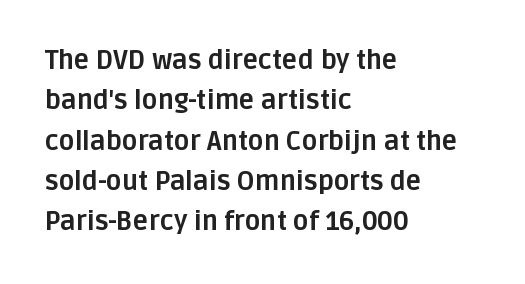
A classic flush-left, rag-right setting is used for this passage. Rows of type keep a routine distance in the vertical direction. Descenders are the only things crossing below the line. The strokes are fattened all the way to bold. Tracking value appears to be zero — textbook default spacing.
